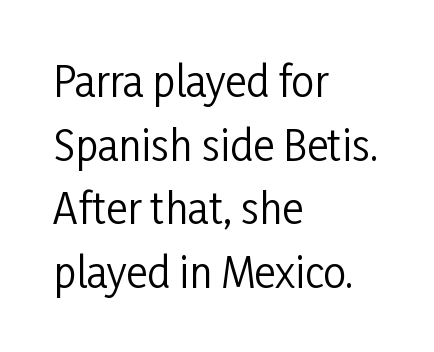
The image shows 41 px regular-weight, condensed sans-serif type, upright; set left-aligned, normal line spacing (1.55x), normal letter spacing, not underlined; low stroke contrast and a medium x-height.
